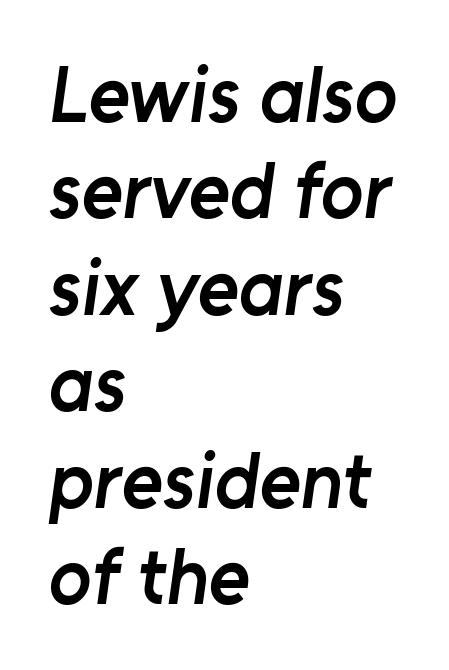
The image shows 79 px semibold sans-serif type; set left-aligned, line spacing 1.22x, normal letter spacing, not underlined; low stroke contrast and a medium x-height.
